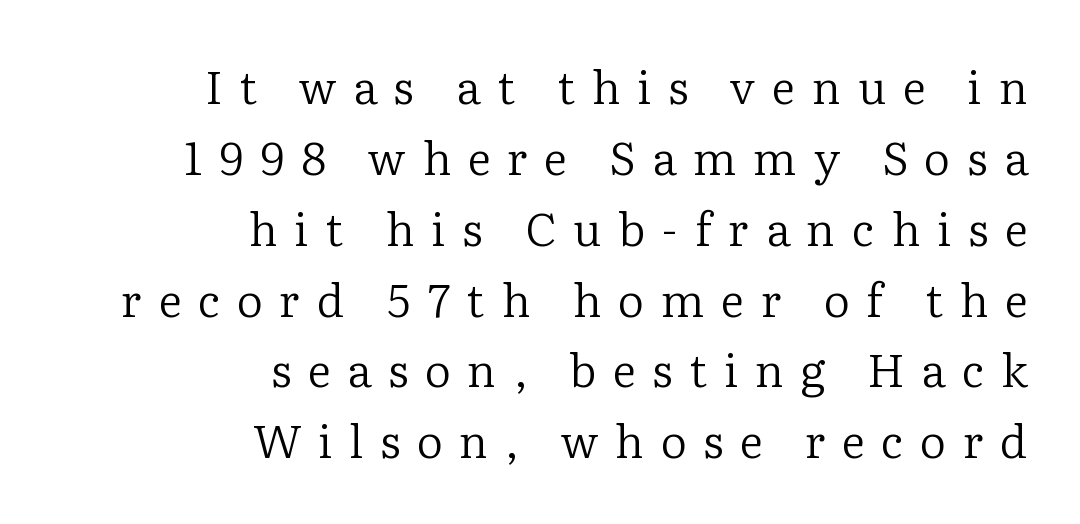
The image shows 46 px regular-weight serif type, upright; set right-aligned, normal line spacing (1.54x), unusually wide letter spacing (+0.36 em), not underlined; low stroke contrast and a medium x-height.
